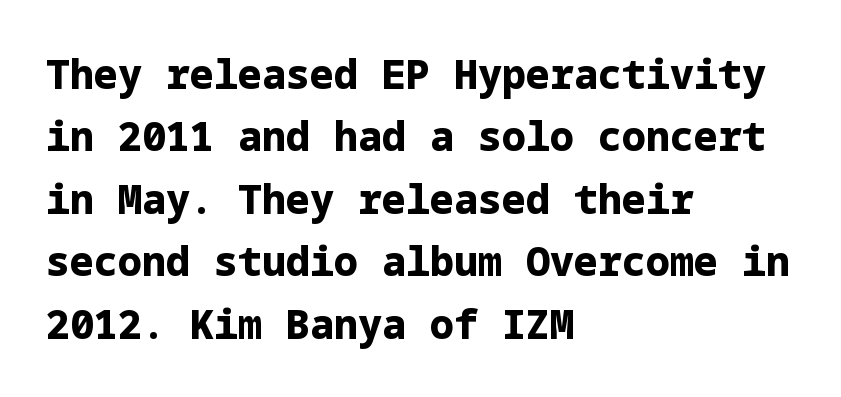
Q: Is the text bold? A: Yes.
Q: Is the text italic (slanted)? A: No, it is upright.
Q: Is the typeface a serif or a sans-serif typeface? A: Sans-serif.
Q: Is the text underlined? A: No.
Q: How is the paragraph aligned? A: Left-aligned.
Q: Is the spacing between letters normal or unusually wide? A: Normal.
Q: Is the spacing between lines tight, normal or loose? A: Normal.
Q: Width (condensed, normal, or wide)? A: Normal.
Q: Stroke contrast? A: Low.
Q: x-height? A: Medium.
